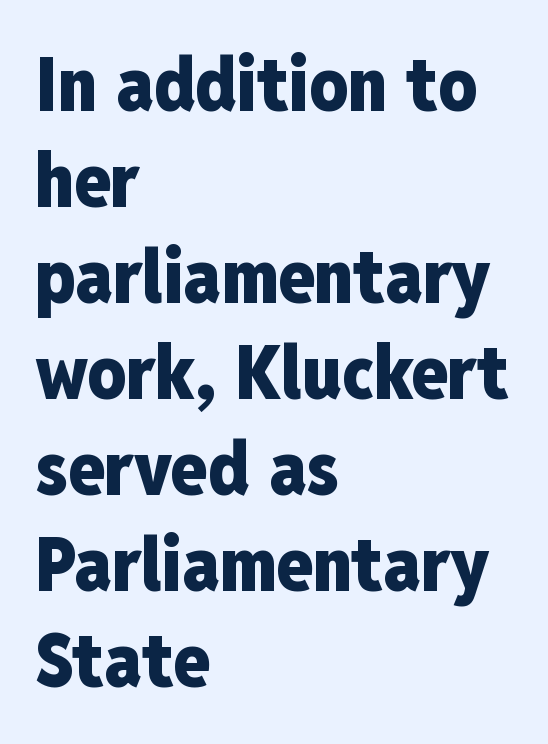
Q: Is the text bold? A: Yes.
Q: Is the text italic (slanted)? A: No, it is upright.
Q: Is the typeface a serif or a sans-serif typeface? A: Sans-serif.
Q: Is the text underlined? A: No.
Q: How is the paragraph aligned? A: Left-aligned.
Q: Is the spacing between letters normal or unusually wide? A: Normal.
Q: Is the spacing between lines tight, normal or loose? A: Normal.
Q: Width (condensed, normal, or wide)? A: Condensed.
Q: Stroke contrast? A: Low.
Q: x-height? A: Medium.
Q: Monospaced? A: No.
